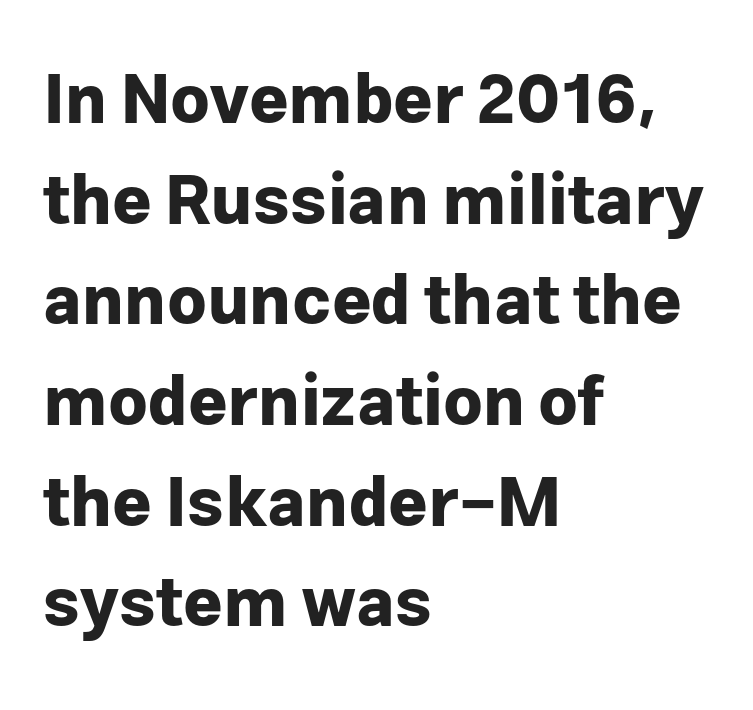
Q: Is the text bold? A: Yes.
Q: Is the text italic (slanted)? A: No, it is upright.
Q: Is the typeface a serif or a sans-serif typeface? A: Sans-serif.
Q: Is the text underlined? A: No.
Q: How is the paragraph aligned? A: Left-aligned.
Q: Is the spacing between letters normal or unusually wide? A: Normal.
Q: Is the spacing between lines tight, normal or loose? A: Normal.
Q: Width (condensed, normal, or wide)? A: Normal.
Q: Stroke contrast? A: Low.
Q: x-height? A: Medium.
Q: Monospaced? A: No.
